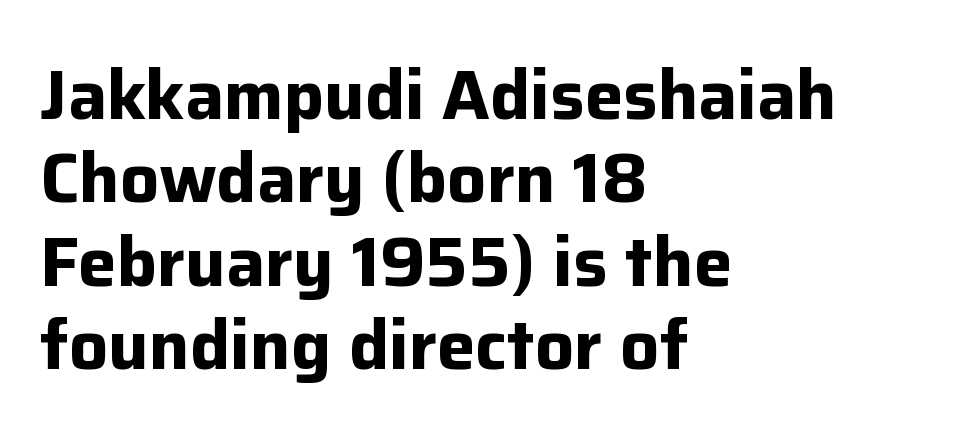
Q: Is the text bold? A: Yes.
Q: Is the text italic (slanted)? A: No, it is upright.
Q: Is the typeface a serif or a sans-serif typeface? A: Sans-serif.
Q: Is the text underlined? A: No.
Q: How is the paragraph aligned? A: Left-aligned.
Q: Is the spacing between letters normal or unusually wide? A: Normal.
Q: Width (condensed, normal, or wide)? A: Normal.
Q: Stroke contrast? A: Low.
Q: x-height? A: Medium.
Q: Monospaced? A: No.
